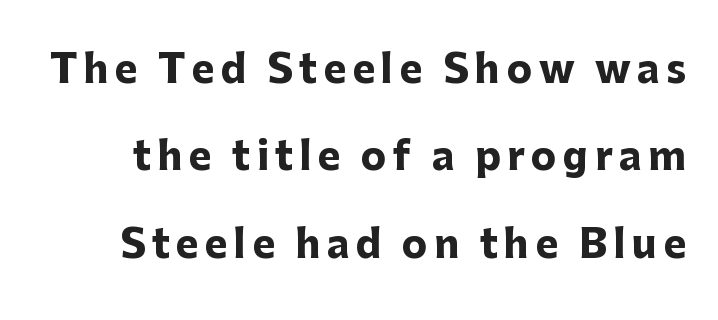
This rendering employs a face without finishing strokes, i.e., a sans-serif. The passage shown is typed in a proportional face where columns would drift. Students, observe: this is what heavily led, spacious text looks like. The area under the type is left untouched.
